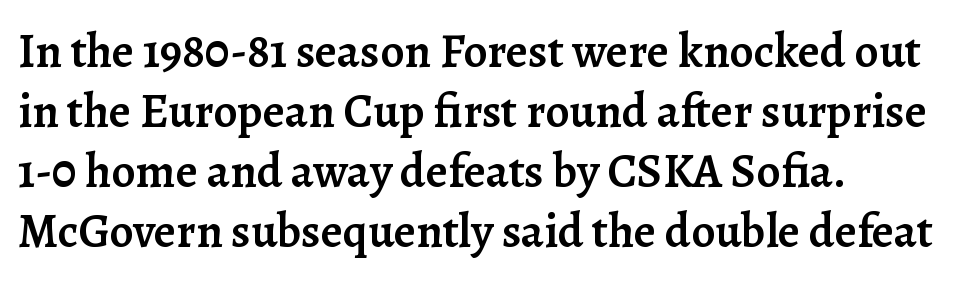
Left-aligned paragraph, ragged on the right. The letters advance in unequal steps, a hallmark of proportional type. The lines sit at an ordinary, default distance from one another. No italicization has been applied; the sample stays upright. Each glyph is drawn with semibold strokes, heavier than normal yet not fully bold.
